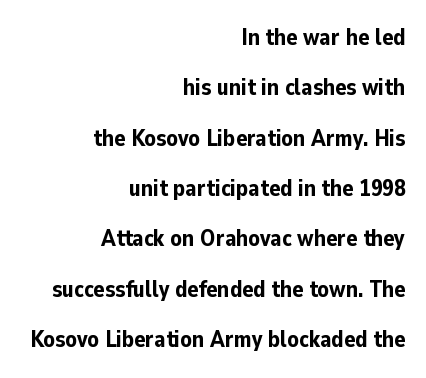
Q: Is the text bold? A: Yes.
Q: Is the text italic (slanted)? A: No, it is upright.
Q: Is the text underlined? A: No.
Q: How is the paragraph aligned? A: Right-aligned.
Q: Is the spacing between letters normal or unusually wide? A: Normal.
Q: Is the spacing between lines tight, normal or loose? A: Loose.
